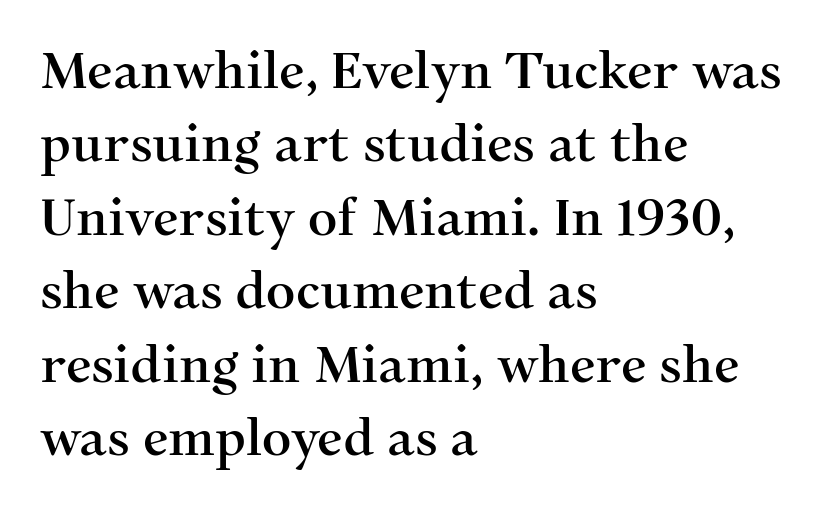
The passage shown is typeset with a serif family. Tall strokes in this sample are plumb rather than angled. This sample has the flowing, uneven cadence of proportional lettering. Between one letter and the next there's only the usual sliver of space.
